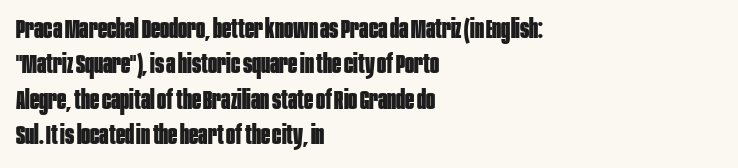
Q: Is the text bold? A: Yes.
Q: Is the text italic (slanted)? A: No, it is upright.
Q: Is the text underlined? A: No.
Q: How is the paragraph aligned? A: Left-aligned.
Q: Is the spacing between letters normal or unusually wide? A: Normal.
Q: Is the spacing between lines tight, normal or loose? A: Normal.
